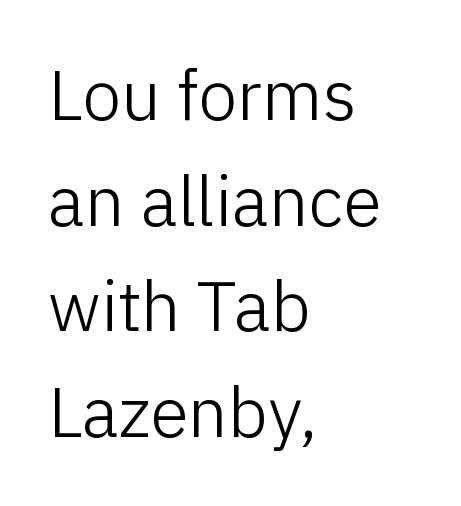
Q: Is the text bold? A: No.
Q: Is the text italic (slanted)? A: No, it is upright.
Q: Is the typeface a serif or a sans-serif typeface? A: Sans-serif.
Q: Is the text underlined? A: No.
Q: How is the paragraph aligned? A: Left-aligned.
Q: Is the spacing between letters normal or unusually wide? A: Normal.
Q: Is the spacing between lines tight, normal or loose? A: Normal.
Q: Width (condensed, normal, or wide)? A: Normal.
Q: Stroke contrast? A: Low.
Q: x-height? A: Medium.
Q: Monospaced? A: No.
